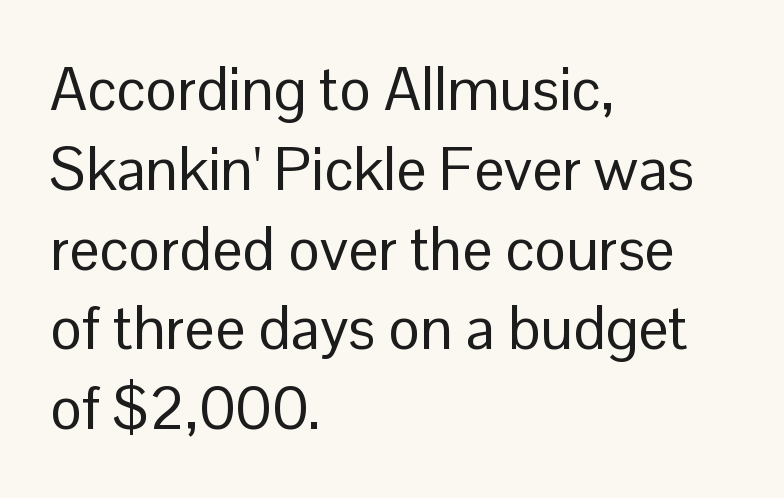
Look at the tracking — it's just the regular setting, nothing added. No extra ink here — the face is not bold. The axis of the letterforms is exactly vertical. The strip under each line holds only bare page. Line beginnings align vertically; line endings do not. Looks like regular typesetting: each glyph gets only the width it needs.
